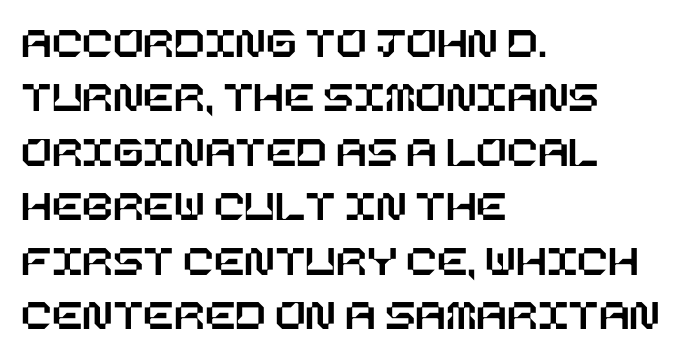
Q: Is the text italic (slanted)? A: No, it is upright.
Q: Is the text underlined? A: No.
Q: How is the paragraph aligned? A: Left-aligned.
Q: Is the spacing between letters normal or unusually wide? A: Normal.
Q: Width (condensed, normal, or wide)? A: Normal.
Q: Stroke contrast? A: Low.
Q: x-height? A: Large.
